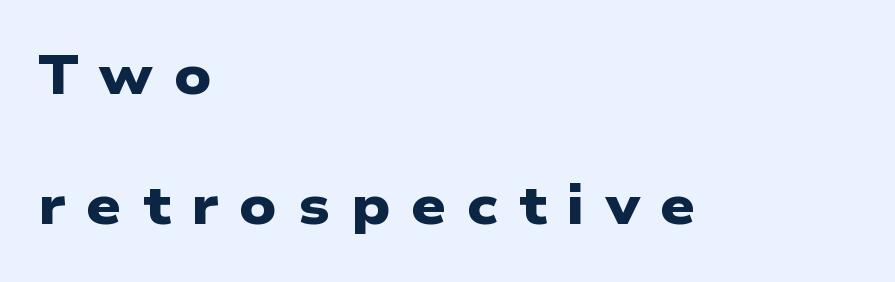
{"serif": "no", "bold": "yes", "weight": "heavy", "width": "wide", "stroke_contrast": "low", "x_height": "medium", "monospaced": "no", "underline": "no", "align": "left", "line_spacing": "loose", "line_spacing_ratio": 2.36, "letter_spacing": "wide", "letter_spacing_em": 0.38, "glyph_px": 55}
